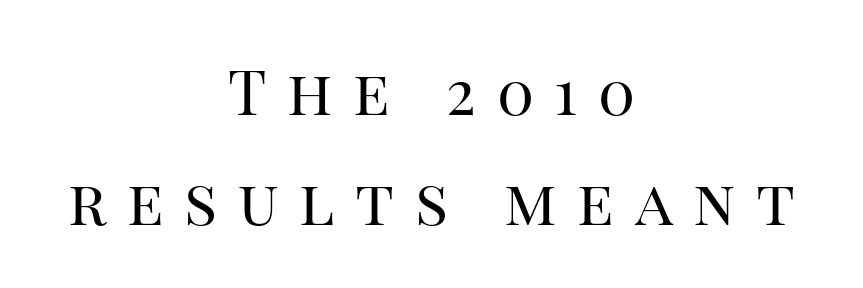
{"serif": "yes", "italic": "no", "bold": "no", "weight": "regular", "width": "normal", "stroke_contrast": "high", "x_height": "large", "monospaced": "no", "underline": "no", "align": "center", "line_spacing_ratio": 1.77, "letter_spacing": "wide", "letter_spacing_em": 0.33, "glyph_px": 62}
